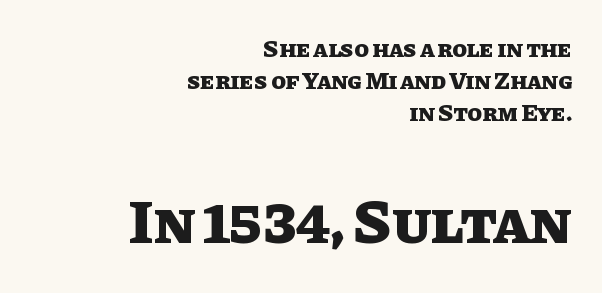
The image shows 61 px heavy type, upright; set right-aligned, normal line spacing (1.34x), normal letter spacing, not underlined; the second (bottom) block is 2.54x larger; low stroke contrast and a large x-height.
